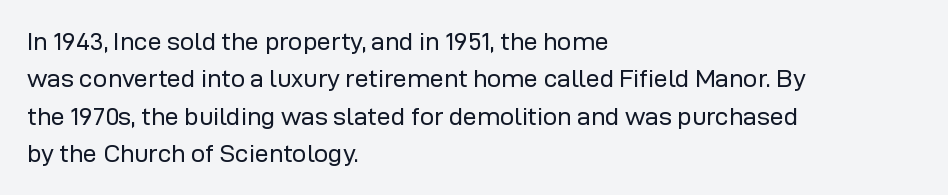
The image shows 25 px text type, upright; set left-aligned, normal line spacing (1.5x), normal letter spacing, not underlined.
